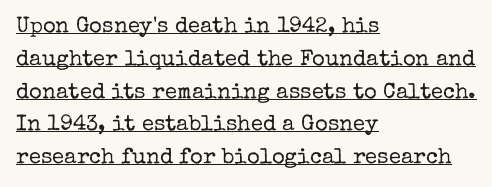
Q: Is the text bold? A: No.
Q: Is the text italic (slanted)? A: No, it is upright.
Q: Is the text underlined? A: Yes.
Q: How is the paragraph aligned? A: Left-aligned.
Q: Is the spacing between letters normal or unusually wide? A: Normal.
Q: Is the spacing between lines tight, normal or loose? A: Normal.
